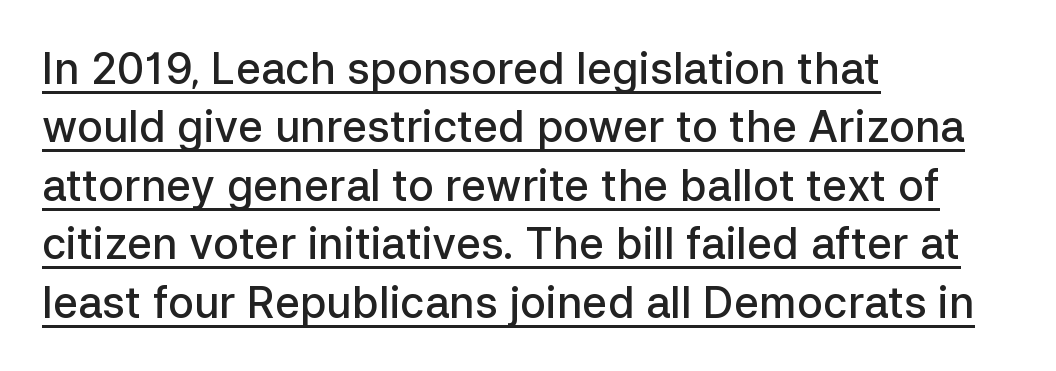
{"serif": "no", "italic": "no", "bold": "semi", "weight": "semibold", "width": "normal", "stroke_contrast": "low", "x_height": "medium", "monospaced": "no", "underline": "yes", "align": "left", "line_spacing": "normal", "line_spacing_ratio": 1.36, "letter_spacing": "normal", "letter_spacing_em": 0.0, "glyph_px": 43}
